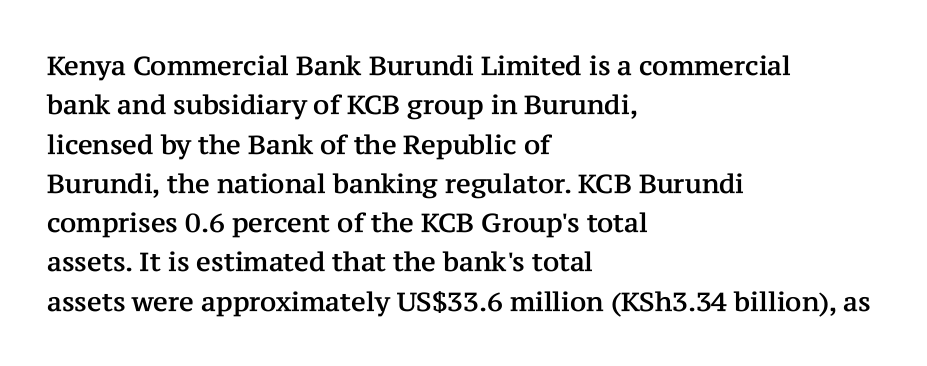
{"italic": "no", "underline": "no", "align": "left", "line_spacing": "normal", "line_spacing_ratio": 1.51, "letter_spacing": "normal", "letter_spacing_em": 0.0, "glyph_px": 26}
